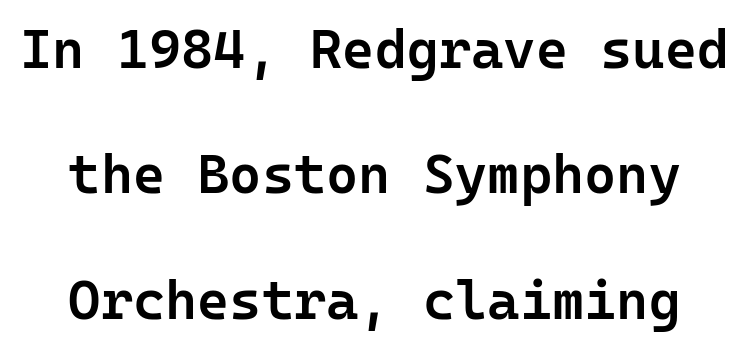
Check where the strokes stop: nothing finishes them off — pure sans. Words float on clear page, feet unadorned. A semibold gives these letters moderate extra thickness, short of bold. A roman cut, with each character standing at attention.
